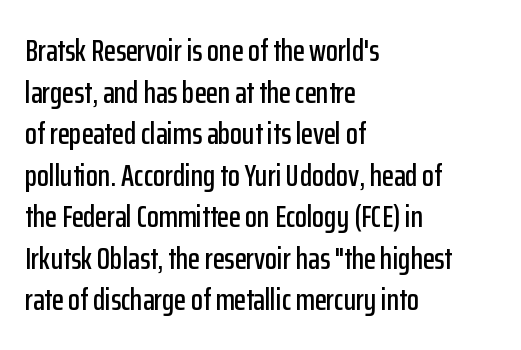
{"serif": "no", "italic": "no", "width": "condensed", "stroke_contrast": "low", "x_height": "medium", "monospaced": "no", "underline": "no", "align": "left", "line_spacing": "normal", "line_spacing_ratio": 1.34, "letter_spacing": "normal", "letter_spacing_em": 0.0, "glyph_px": 31}
